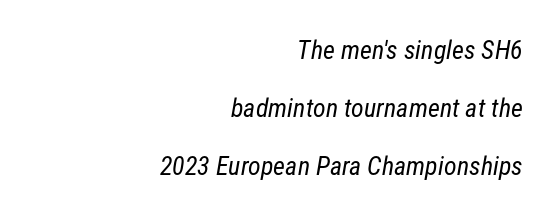
{"bold": "no", "underline": "no", "align": "right", "line_spacing": "loose", "line_spacing_ratio": 2.24, "letter_spacing": "normal", "letter_spacing_em": 0.0, "glyph_px": 26}
